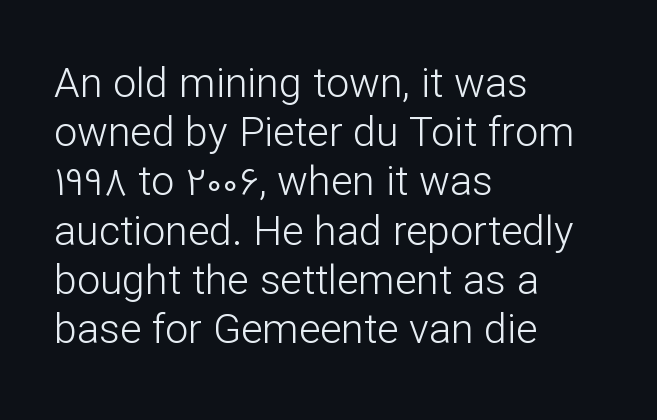
{"serif": "no", "italic": "no", "bold": "no", "weight": "light", "width": "normal", "stroke_contrast": "low", "x_height": "medium", "monospaced": "no", "underline": "no", "align": "left", "line_spacing_ratio": 1.2, "letter_spacing": "normal", "letter_spacing_em": 0.0, "glyph_px": 41}
